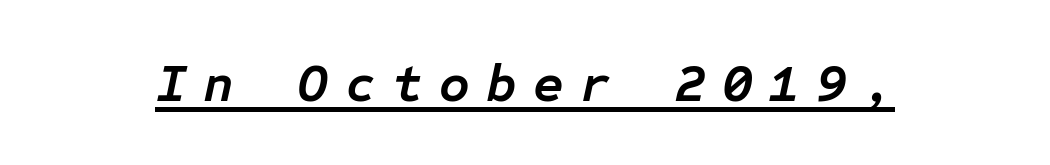
The image shows 53 px semibold type, italic (leaning right), monospaced; set unusually wide letter spacing (+0.31 em), underlined; low stroke contrast and a medium x-height.
